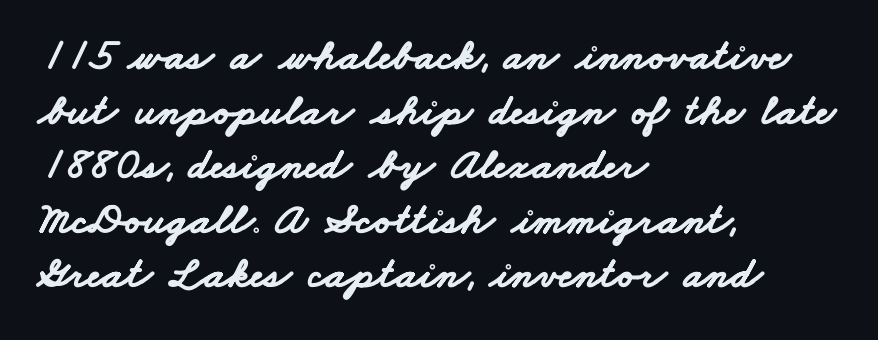
Leftover space on each line is placed entirely after the last word. Looks like regular typesetting: each glyph gets only the width it needs. The letters sit at their default tracking, neither squeezed nor spread. Does the type have serifs? No, each stem ends abruptly.
